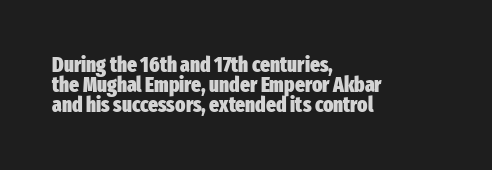
Q: Is the text bold? A: Yes.
Q: Is the text italic (slanted)? A: No, it is upright.
Q: Is the text underlined? A: No.
Q: How is the paragraph aligned? A: Left-aligned.
Q: Is the spacing between letters normal or unusually wide? A: Normal.
Q: Is the spacing between lines tight, normal or loose? A: Tight.
